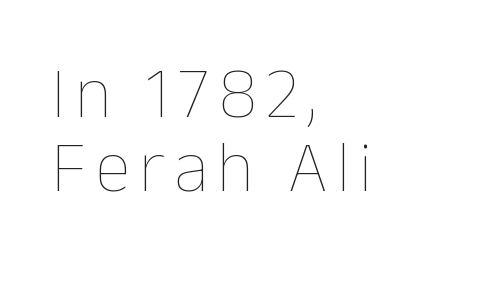
The image shows 73 px thin type, upright; set left-aligned, tight line spacing (1.01x), not underlined; low stroke contrast and a medium x-height.
